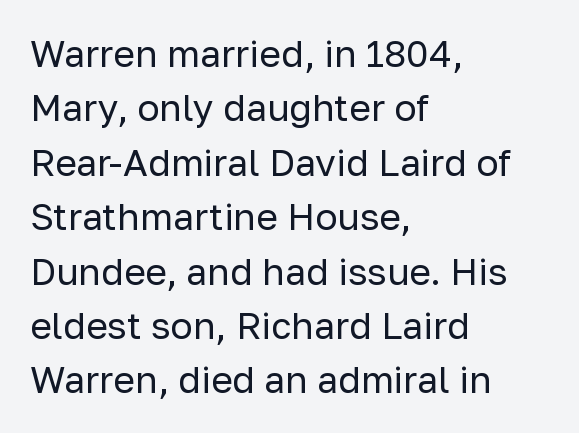
{"serif": "no", "italic": "no", "bold": "no", "weight": "regular", "width": "normal", "stroke_contrast": "low", "x_height": "medium", "monospaced": "no", "underline": "no", "align": "left", "line_spacing": "normal", "line_spacing_ratio": 1.47, "letter_spacing": "normal", "letter_spacing_em": 0.0, "glyph_px": 37}
